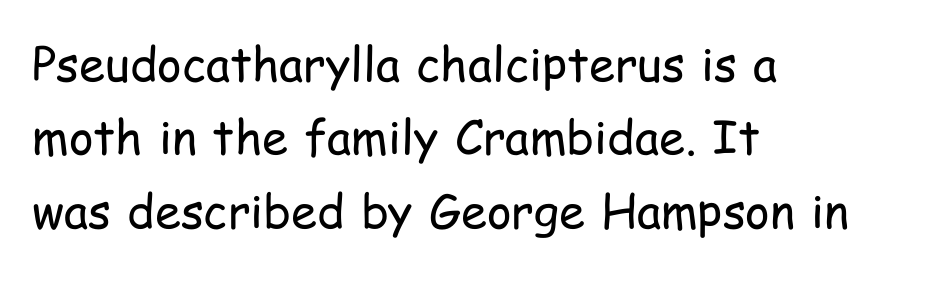
{"serif": "no", "italic": "no", "bold": "no", "weight": "regular", "width": "condensed", "stroke_contrast": "low", "x_height": "medium", "monospaced": "no", "underline": "no", "align": "left", "line_spacing": "normal", "line_spacing_ratio": 1.56, "letter_spacing": "normal", "letter_spacing_em": 0.0, "glyph_px": 47}
